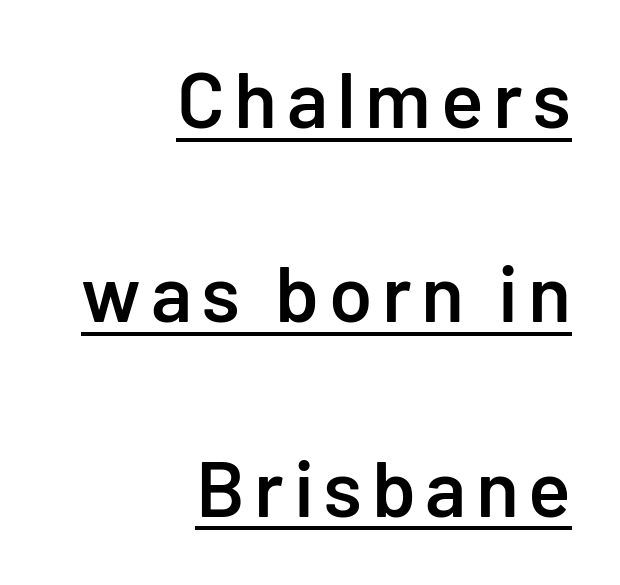
The image shows 79 px semibold sans-serif type, upright; set right-aligned, loose line spacing (2.46x), underlined; low stroke contrast and a medium x-height.
